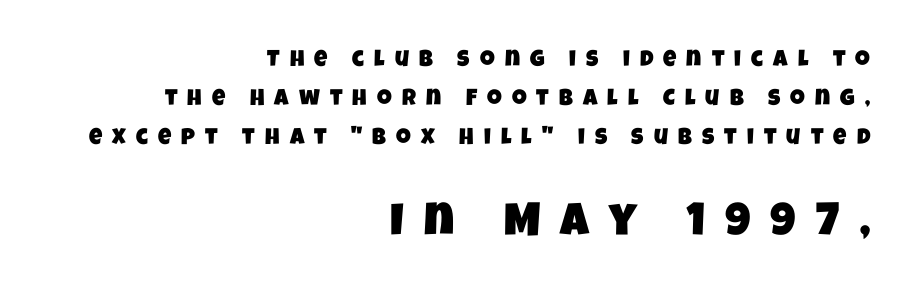
Lines of text with bare space underneath. This sample has the flowing, uneven cadence of proportional lettering. This rendering employs a face without finishing strokes, i.e., a sans-serif. Look at the glyph heights: the lower group is clearly the bigger setting. Vertical spacing — default. Which margin do the lines hug? The right one — the left edge is uneven.
